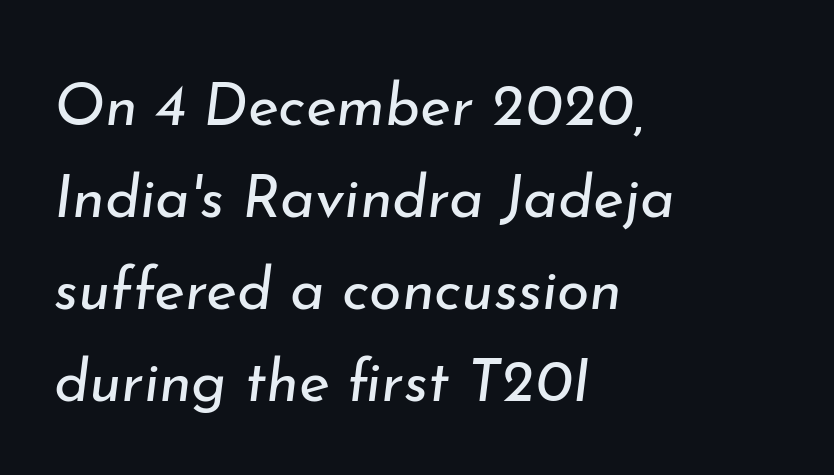
The image shows 59 px regular-weight type, italic (leaning right); set left-aligned, normal line spacing (1.56x), normal letter spacing, not underlined; low stroke contrast and a small x-height.
